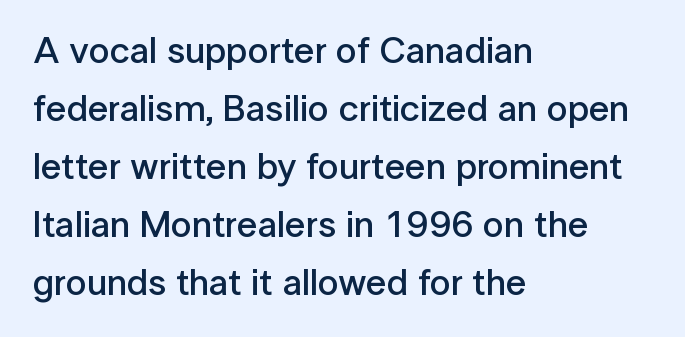
Q: Is the text bold? A: Semi-bold.
Q: Is the text italic (slanted)? A: No, it is upright.
Q: Is the typeface a serif or a sans-serif typeface? A: Sans-serif.
Q: Is the text underlined? A: No.
Q: How is the paragraph aligned? A: Left-aligned.
Q: Is the spacing between letters normal or unusually wide? A: Normal.
Q: Is the spacing between lines tight, normal or loose? A: Normal.
Q: Width (condensed, normal, or wide)? A: Normal.
Q: Stroke contrast? A: Low.
Q: x-height? A: Medium.
Q: Monospaced? A: No.
